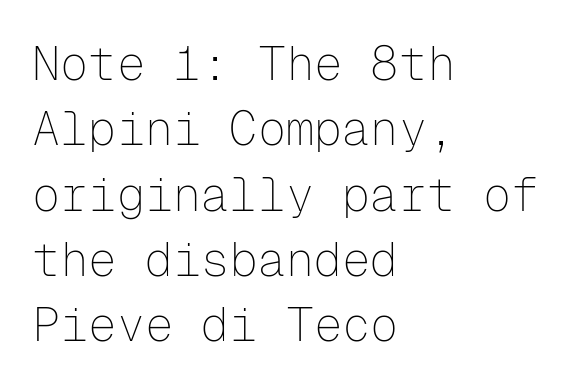
The image shows 47 px thin sans-serif type, upright, monospaced; set left-aligned, normal line spacing (1.39x), normal letter spacing, not underlined; low stroke contrast and a medium x-height.
